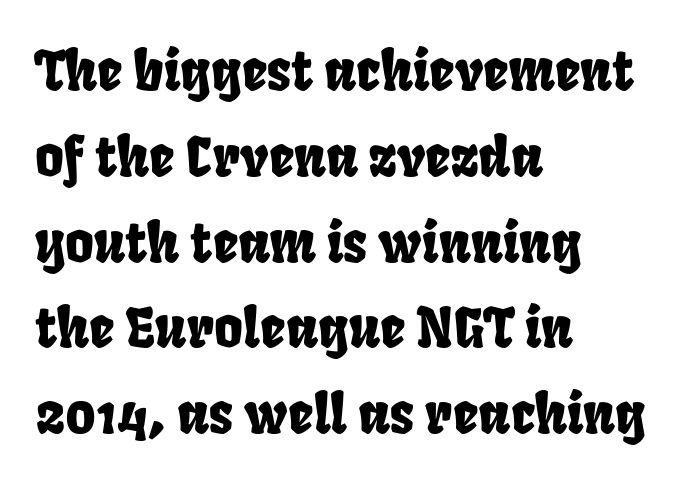
{"serif": "no", "width": "condensed", "stroke_contrast": "low", "x_height": "large", "monospaced": "no", "underline": "no", "align": "left", "line_spacing": "normal", "line_spacing_ratio": 1.56, "letter_spacing": "normal", "letter_spacing_em": 0.0, "glyph_px": 55}
